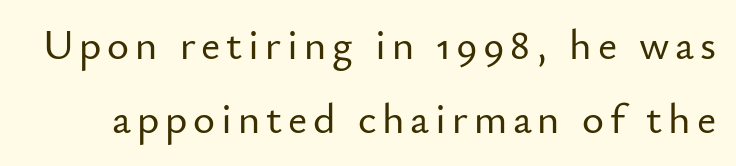
{"serif": "no", "italic": "no", "width": "normal", "stroke_contrast": "low", "x_height": "small", "monospaced": "no", "underline": "no", "line_spacing_ratio": 1.76, "glyph_px": 42}
